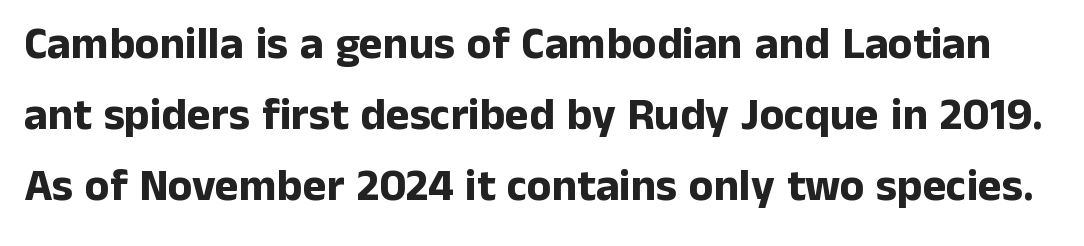
The image shows 45 px bold sans-serif type, upright; set normal line spacing (1.58x), normal letter spacing, not underlined; low stroke contrast and a medium x-height.
